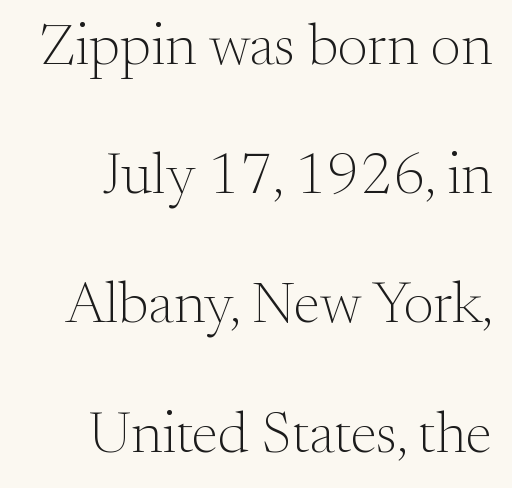
The image shows 59 px light serif type, upright; set loose line spacing (2.19x), normal letter spacing, not underlined; medium stroke contrast and a small x-height.
